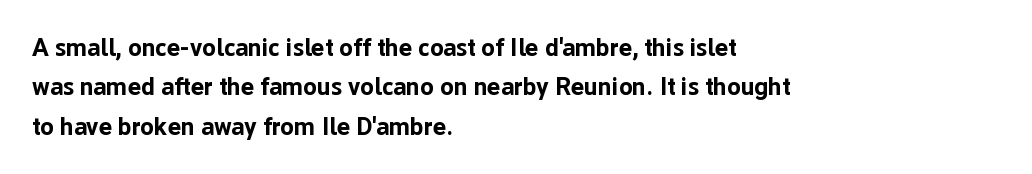
Evenly set lines give the paragraph a standard silhouette. Glance below the letters and you will spot only blank space. Typeset ragged right — the left edge is the straight one. This sample uses plain, unmodified letter spacing. Style check: upright. I'd describe the lettering as bold — thick and assertive.
